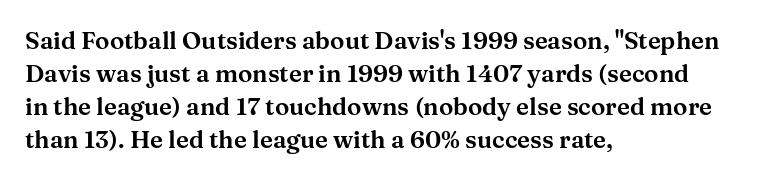
{"italic": "no", "underline": "no", "align": "left", "line_spacing": "normal", "line_spacing_ratio": 1.38, "letter_spacing": "normal", "letter_spacing_em": 0.0, "glyph_px": 24}
